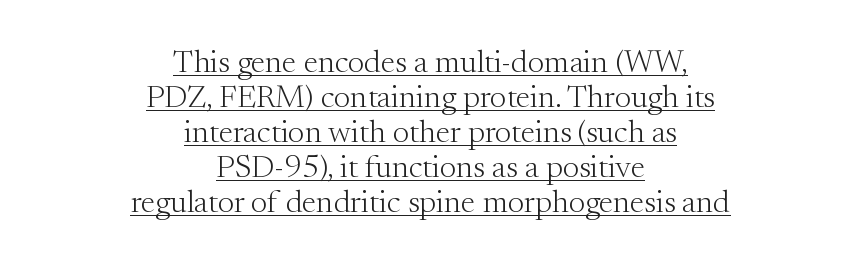
{"serif": "yes", "italic": "no", "bold": "no", "weight": "light", "width": "normal", "stroke_contrast": "medium", "x_height": "small", "monospaced": "no", "underline": "yes", "align": "center", "line_spacing": "tight", "line_spacing_ratio": 1.09, "letter_spacing": "normal", "letter_spacing_em": 0.0, "glyph_px": 32}
